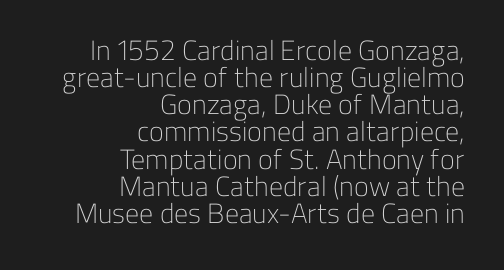
This is not heavy type; no bold has been used. The font's upright variant was chosen for this text. Quick note: underline off. Alignment: flush right. How are the letters spaced? Ordinarily, with no added tracking.
